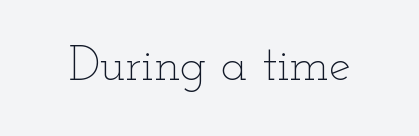
The image shows 49 px thin, wide type, upright; set normal letter spacing, not underlined; low stroke contrast and a small x-height.
